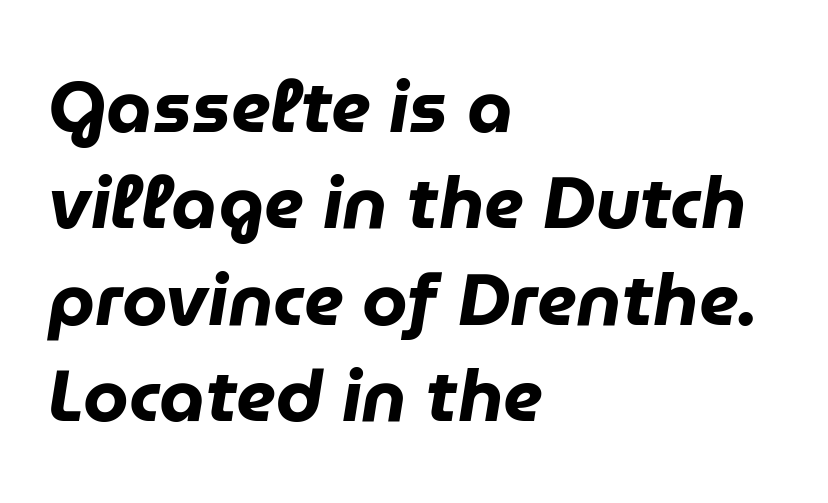
The image shows 73 px heavy type, italic (leaning right); set left-aligned, normal line spacing (1.32x), normal letter spacing, not underlined; low stroke contrast and a medium x-height.
